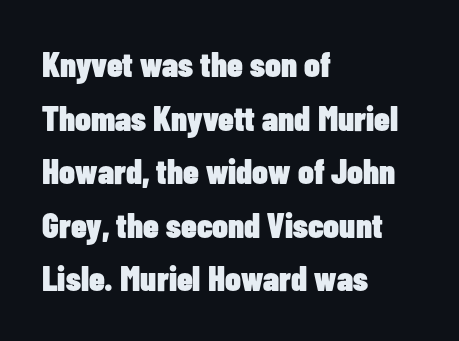
The image shows 35 px heavy, condensed sans-serif type, upright; set left-aligned, normal line spacing (1.53x), normal letter spacing, not underlined; low stroke contrast and a medium x-height.
